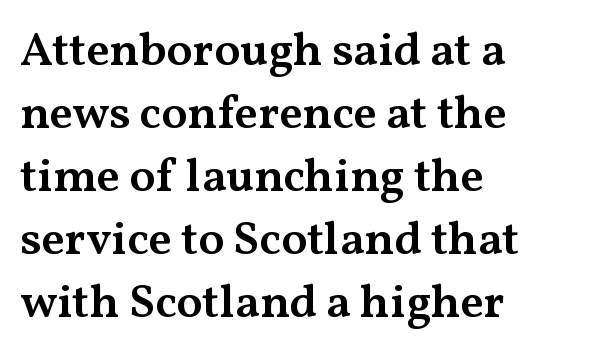
{"serif": "yes", "italic": "no", "bold": "semi", "weight": "semibold", "width": "wide", "stroke_contrast": "medium", "x_height": "medium", "monospaced": "no", "underline": "no", "align": "left", "line_spacing": "normal", "line_spacing_ratio": 1.34, "letter_spacing": "normal", "letter_spacing_em": 0.0, "glyph_px": 47}
